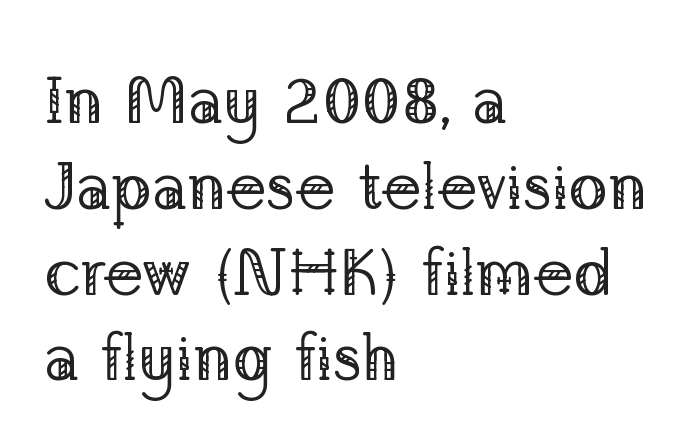
In terms of letterspacing, this is plain default setting. This rendering features lettering with no underline. Stroke mass is kept to a normal reading level or below. In terms of letterform style, serifs are clearly present. These lines were composed using upright roman letters. All the whitespace from short lines collects on the right.
